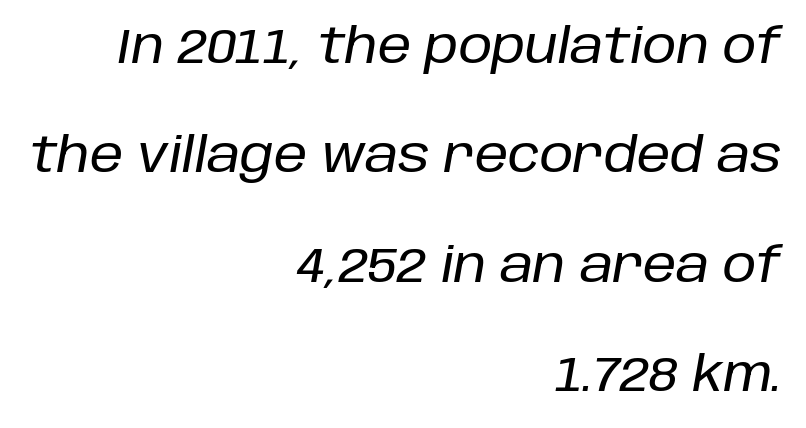
Notice how the stems are inclined rather than vertical — that's the hallmark of italics. Looks like regular typesetting: each glyph gets only the width it needs. Line spacing here is loose. The setting favours the right margin, as signatures and pull-quotes sometimes do. The strip under each line holds only bare page.
